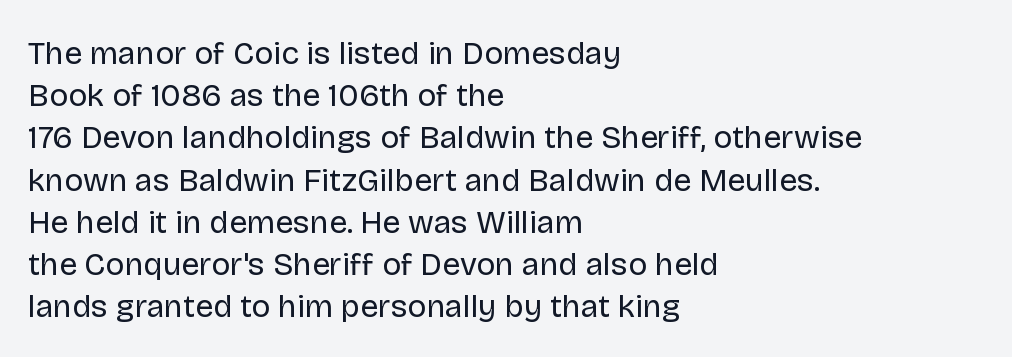
Q: Is the text bold? A: No.
Q: Is the text italic (slanted)? A: No, it is upright.
Q: Is the typeface a serif or a sans-serif typeface? A: Sans-serif.
Q: Is the text underlined? A: No.
Q: How is the paragraph aligned? A: Left-aligned.
Q: Is the spacing between letters normal or unusually wide? A: Normal.
Q: Is the spacing between lines tight, normal or loose? A: Normal.
Q: Width (condensed, normal, or wide)? A: Normal.
Q: Stroke contrast? A: Low.
Q: x-height? A: Large.
Q: Monospaced? A: No.
